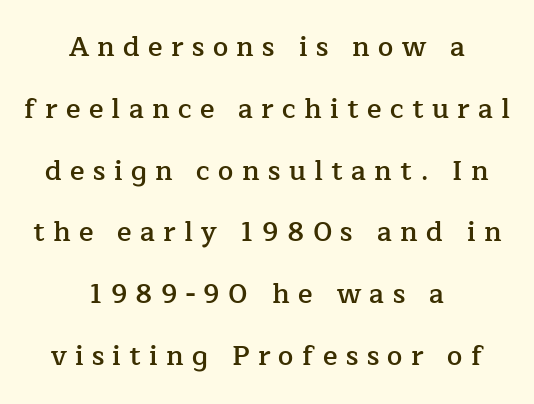
{"italic": "no", "bold": "semi", "underline": "no", "align": "center", "line_spacing": "loose", "line_spacing_ratio": 2.29, "letter_spacing": "wide", "letter_spacing_em": 0.31, "glyph_px": 27}
